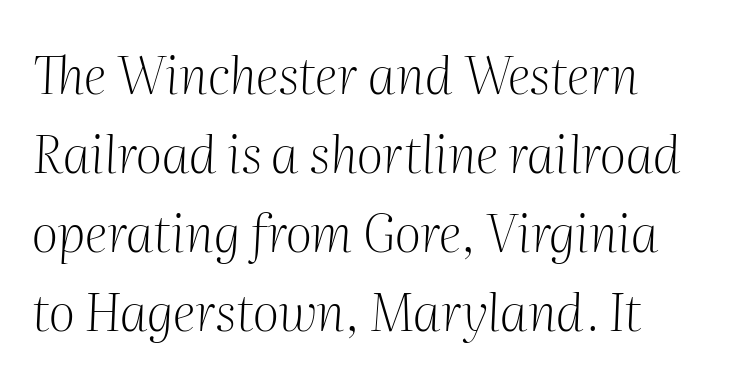
The image shows 52 px light serif type, italic (leaning right); set normal line spacing (1.52x), normal letter spacing, not underlined; medium stroke contrast and a medium x-height.
